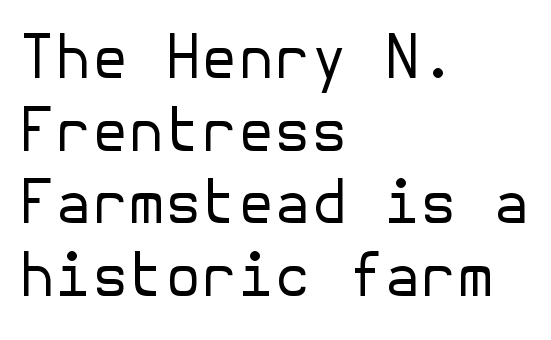
Q: Is the text bold? A: No.
Q: Is the text italic (slanted)? A: No, it is upright.
Q: Is the typeface a serif or a sans-serif typeface? A: Sans-serif.
Q: Is the text underlined? A: No.
Q: How is the paragraph aligned? A: Left-aligned.
Q: Is the spacing between letters normal or unusually wide? A: Normal.
Q: Width (condensed, normal, or wide)? A: Normal.
Q: Stroke contrast? A: Low.
Q: x-height? A: Medium.
